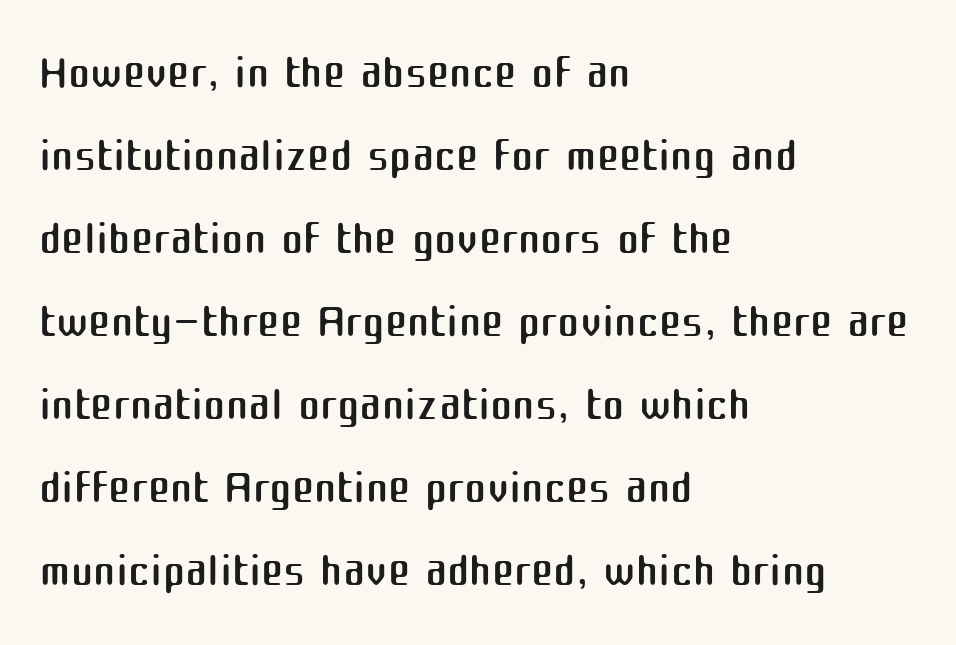
The image shows 67 px regular-weight sans-serif type, upright; set left-aligned, line spacing 1.24x, normal letter spacing, not underlined; medium stroke contrast and a medium x-height.
